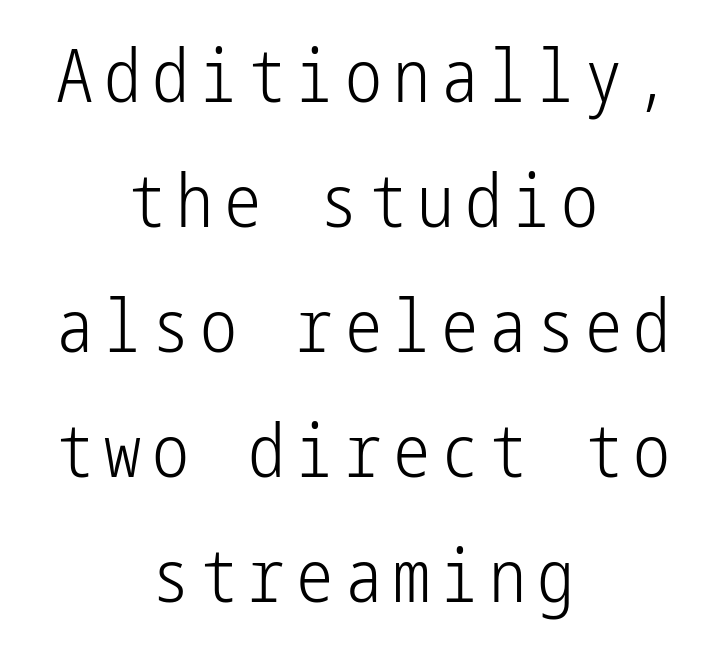
The specimen omits any rule beneath the text block's lines. The text block is weighted toward neither margin, spreading evenly from the middle. Look at the bottom of the vertical strokes: they stop flat, with no serifs. Is there much room between lines? A standard amount, neither cramped nor airy. This is roman type, the default non-slanted kind.
